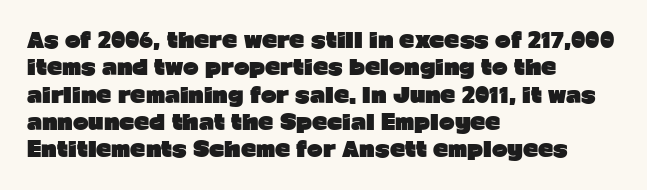
The rendering anchors every line to the left-hand side. This is the regular roman posture of the typeface. A normal amount of white space separates one row of letters from the next. The face used here is rendered with its standard letterfit. A clean baseline with only descenders dipping below it. The sample has been set heavy, in full bold.
